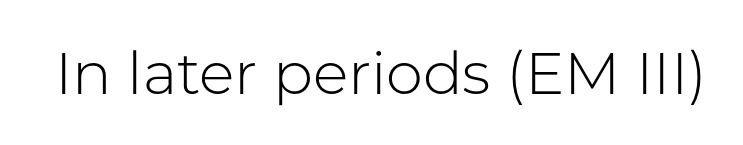
{"serif": "no", "italic": "no", "bold": "no", "weight": "light", "width": "normal", "stroke_contrast": "low", "x_height": "medium", "monospaced": "no", "underline": "no", "letter_spacing": "normal", "letter_spacing_em": 0.0, "glyph_px": 59}
